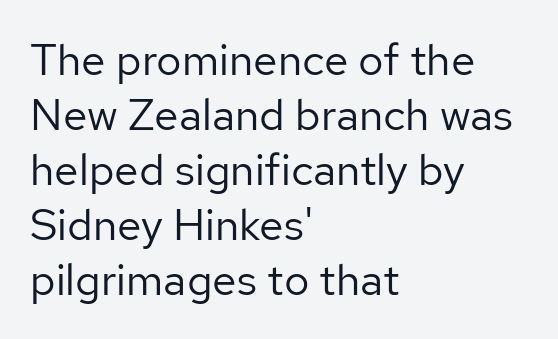
Q: Is the text bold? A: No.
Q: Is the text italic (slanted)? A: No, it is upright.
Q: Is the typeface a serif or a sans-serif typeface? A: Sans-serif.
Q: Is the text underlined? A: No.
Q: How is the paragraph aligned? A: Left-aligned.
Q: Is the spacing between letters normal or unusually wide? A: Normal.
Q: Is the spacing between lines tight, normal or loose? A: Normal.
Q: Width (condensed, normal, or wide)? A: Normal.
Q: Stroke contrast? A: Low.
Q: x-height? A: Medium.
Q: Monospaced? A: No.
